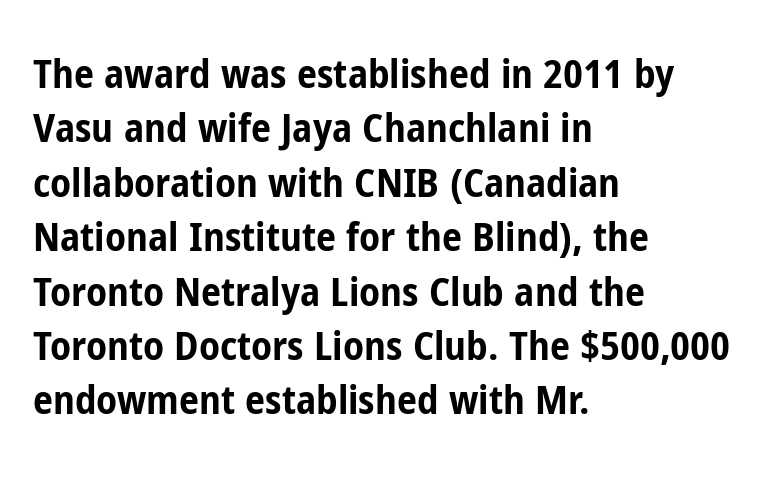
Whoever set this chose a conventional vertical rhythm. Is the type bold? Yes — the strokes are clearly thick and heavy. Nobody drew a line under any word here. The rendering keeps characters at their native spacing. What kind of face is this? One without serifs — a sans.
